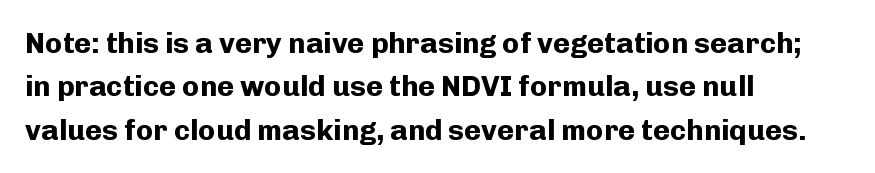
{"serif": "no", "italic": "no", "bold": "yes", "weight": "bold", "width": "normal", "stroke_contrast": "low", "x_height": "medium", "monospaced": "no", "underline": "no", "align": "left", "line_spacing": "normal", "line_spacing_ratio": 1.5, "letter_spacing": "normal", "letter_spacing_em": 0.0, "glyph_px": 29}
